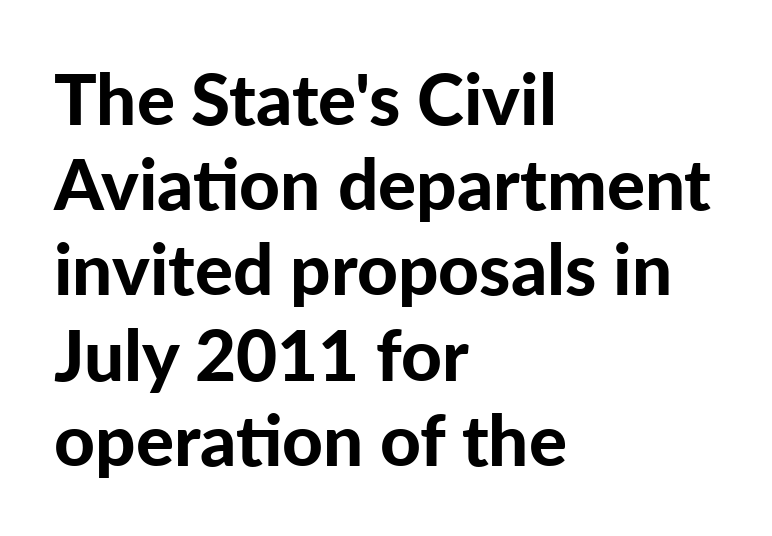
Q: Is the text bold? A: Yes.
Q: Is the text italic (slanted)? A: No, it is upright.
Q: Is the typeface a serif or a sans-serif typeface? A: Sans-serif.
Q: Is the text underlined? A: No.
Q: How is the paragraph aligned? A: Left-aligned.
Q: Is the spacing between letters normal or unusually wide? A: Normal.
Q: Width (condensed, normal, or wide)? A: Normal.
Q: Stroke contrast? A: Low.
Q: x-height? A: Medium.
Q: Monospaced? A: No.
